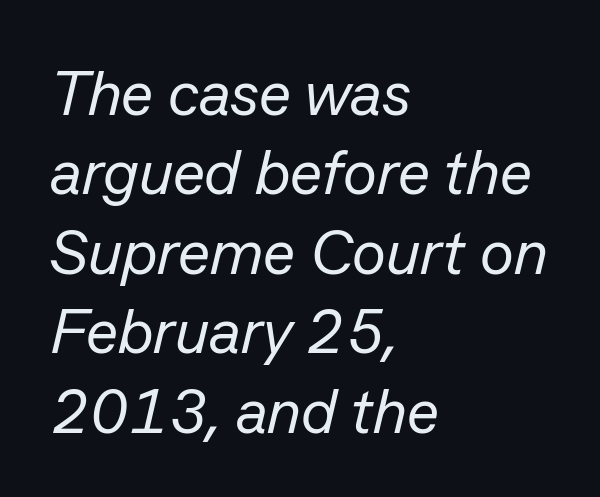
Q: Is the text bold? A: No.
Q: Is the text italic (slanted)? A: Yes, it leans right by about 13 degrees.
Q: Is the text underlined? A: No.
Q: How is the paragraph aligned? A: Left-aligned.
Q: Is the spacing between letters normal or unusually wide? A: Normal.
Q: Is the spacing between lines tight, normal or loose? A: Normal.
Q: Width (condensed, normal, or wide)? A: Normal.
Q: Stroke contrast? A: Low.
Q: x-height? A: Medium.
Q: Monospaced? A: No.
